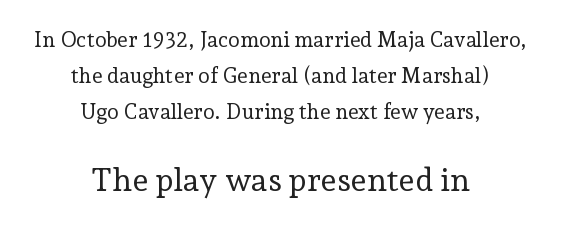
{"serif": "yes", "italic": "no", "bold": "no", "weight": "regular", "width": "normal", "stroke_contrast": "low", "x_height": "medium", "monospaced": "no", "underline": "no", "align": "center", "line_spacing_ratio": 1.71, "letter_spacing": "normal", "letter_spacing_em": 0.0, "larger_block": "second", "size_ratio": 1.52, "glyph_px": 32}
